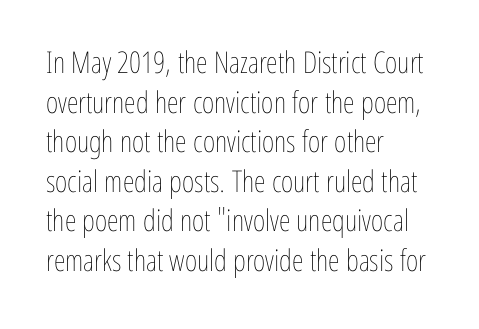
Looks like regular typesetting: each glyph gets only the width it needs. One glance says typical: line gaps are just what's usual. Descenders hang freely into open space. Unbolded letterforms with no extra heft. Italic: no, the glyphs are upright roman. Glyph-to-glyph distance matches everyday printed text.
